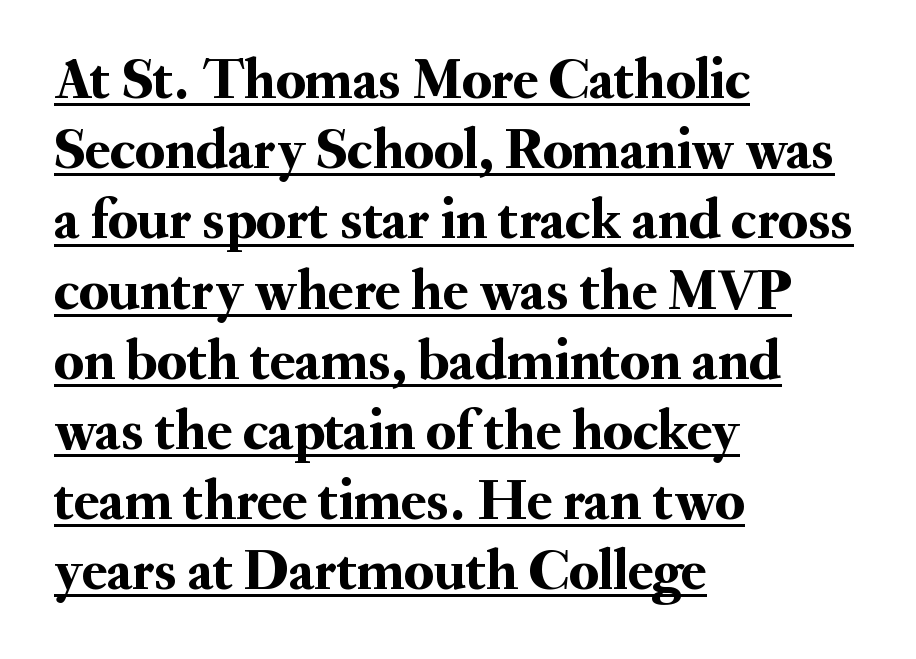
{"serif": "yes", "italic": "no", "width": "normal", "stroke_contrast": "medium", "x_height": "small", "monospaced": "no", "underline": "yes", "align": "left", "line_spacing_ratio": 1.21, "letter_spacing": "normal", "letter_spacing_em": 0.0, "glyph_px": 58}
